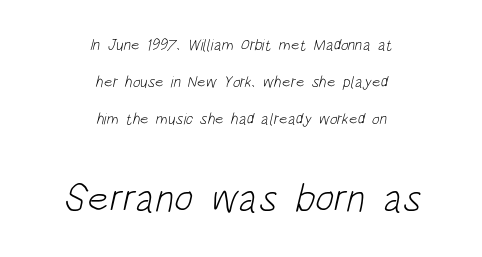
The image shows 40 px light, condensed sans-serif type; set centered, loose line spacing (2.3x), normal letter spacing, not underlined; the second (bottom) block is 2.5x larger; low stroke contrast and a large x-height.
